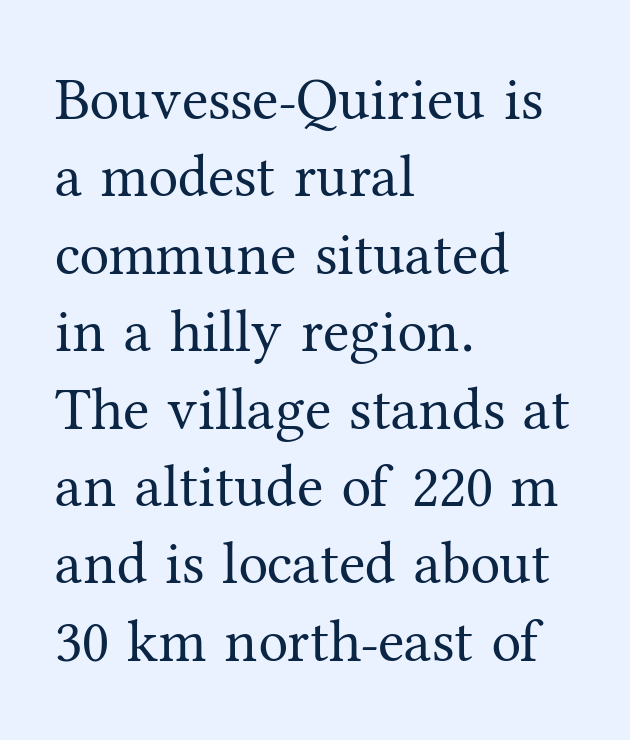
Observe the ordinary spacing: letters are neighbours, not strangers. Do the letters lean? They stand straight. Looks like regular typesetting: each glyph gets only the width it needs. Short and long lines alike share a common starting point at left. The face used here is seriffed, in the tradition of book romans.
